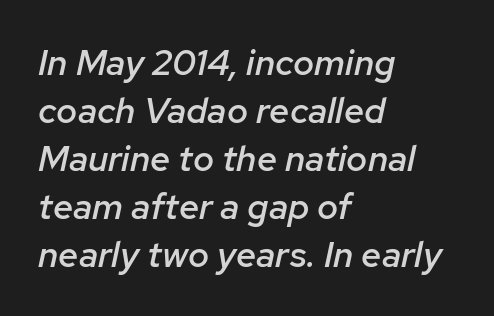
The image shows 36 px semibold type, italic (leaning right); set left-aligned, normal line spacing (1.33x), normal letter spacing, not underlined; low stroke contrast and a medium x-height.
